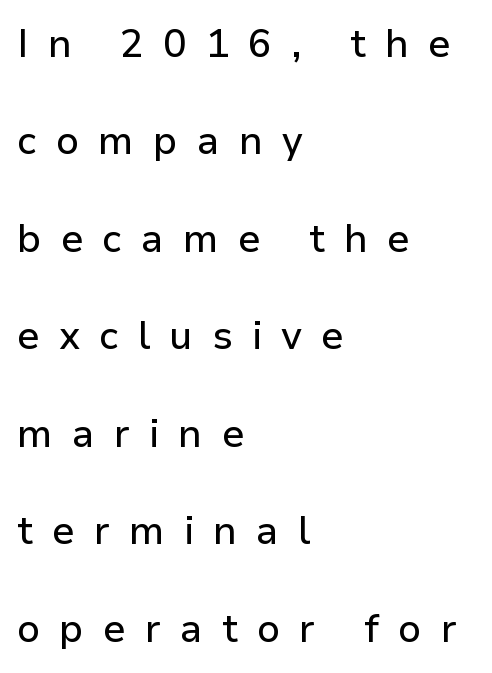
Notice how the passage keeps a crisp vertical edge on the left only. Between one letter and the next there's a generous, obvious gap. The face used here is proportionally spaced, like ordinary book or web type. Quick note: interline space is abundant. Rendered with straight, roman letterforms.
